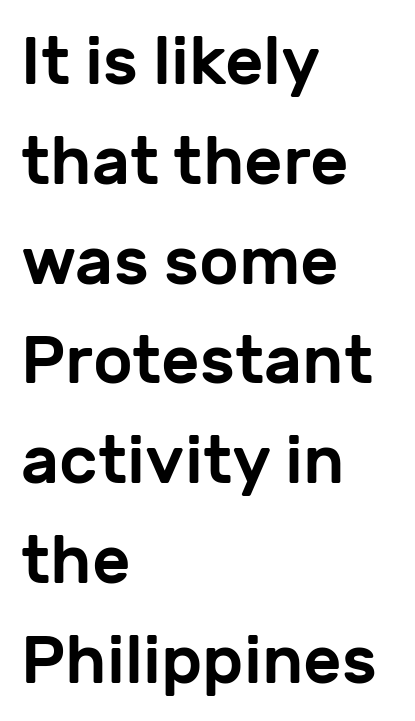
Q: Is the text italic (slanted)? A: No, it is upright.
Q: Is the typeface a serif or a sans-serif typeface? A: Sans-serif.
Q: Is the text underlined? A: No.
Q: How is the paragraph aligned? A: Left-aligned.
Q: Is the spacing between letters normal or unusually wide? A: Normal.
Q: Is the spacing between lines tight, normal or loose? A: Normal.
Q: Width (condensed, normal, or wide)? A: Normal.
Q: Stroke contrast? A: Low.
Q: x-height? A: Medium.
Q: Monospaced? A: No.
